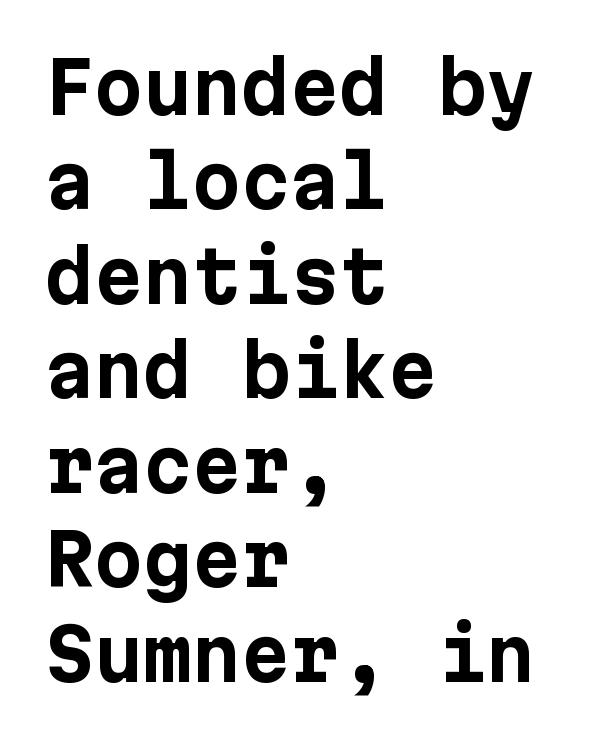
{"serif": "no", "italic": "no", "bold": "yes", "weight": "bold", "width": "normal", "stroke_contrast": "low", "x_height": "medium", "underline": "no", "align": "left", "line_spacing": "normal", "line_spacing_ratio": 1.35, "letter_spacing": "normal", "letter_spacing_em": 0.0, "glyph_px": 70}
